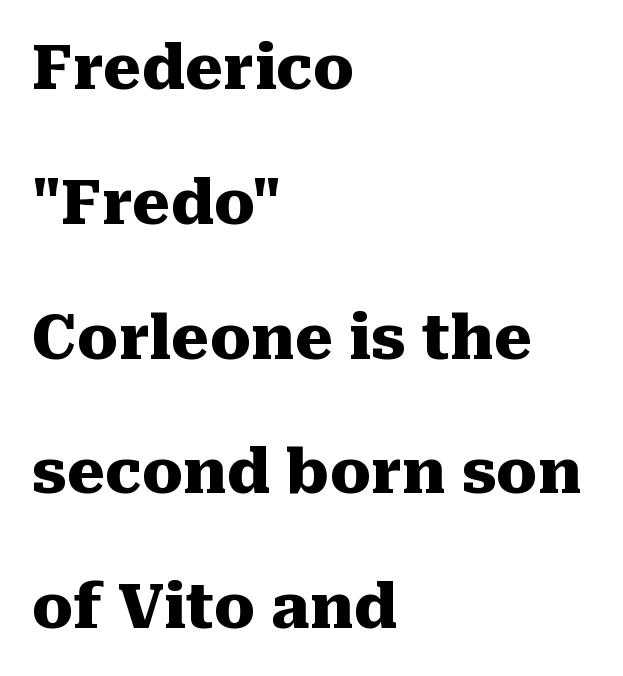
Q: Is the text bold? A: Yes.
Q: Is the text italic (slanted)? A: No, it is upright.
Q: Is the typeface a serif or a sans-serif typeface? A: Serif.
Q: Is the text underlined? A: No.
Q: How is the paragraph aligned? A: Left-aligned.
Q: Is the spacing between letters normal or unusually wide? A: Normal.
Q: Is the spacing between lines tight, normal or loose? A: Loose.
Q: Width (condensed, normal, or wide)? A: Normal.
Q: Stroke contrast? A: Medium.
Q: x-height? A: Medium.
Q: Monospaced? A: No.
